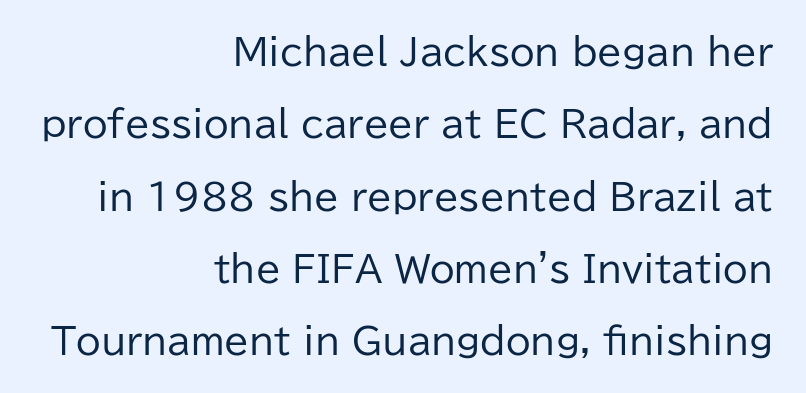
{"serif": "no", "italic": "no", "bold": "no", "weight": "regular", "width": "normal", "stroke_contrast": "low", "x_height": "medium", "monospaced": "no", "underline": "no", "align": "right", "line_spacing": "loose", "line_spacing_ratio": 2.01, "letter_spacing": "normal", "letter_spacing_em": 0.0, "glyph_px": 36}
